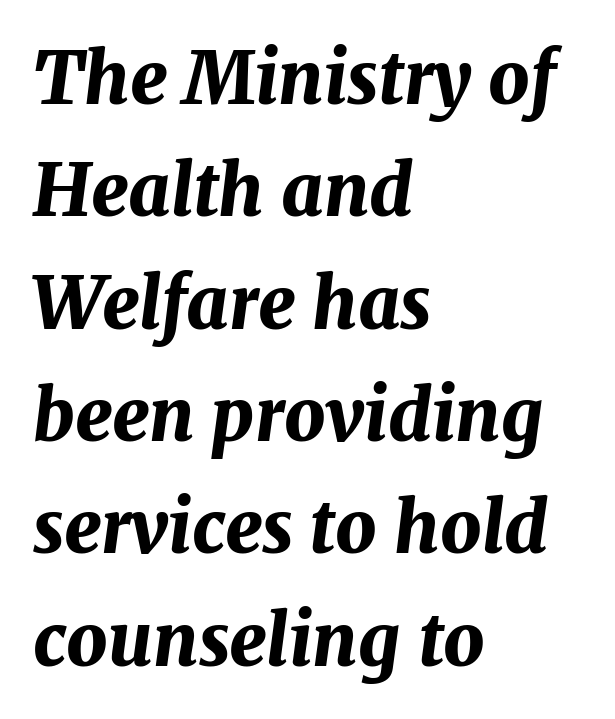
Q: Is the text bold? A: Yes.
Q: Is the text italic (slanted)? A: Yes, it leans right by about 7 degrees.
Q: Is the text underlined? A: No.
Q: How is the paragraph aligned? A: Left-aligned.
Q: Is the spacing between letters normal or unusually wide? A: Normal.
Q: Is the spacing between lines tight, normal or loose? A: Normal.
Q: Width (condensed, normal, or wide)? A: Normal.
Q: Stroke contrast? A: Medium.
Q: x-height? A: Medium.
Q: Monospaced? A: No.
